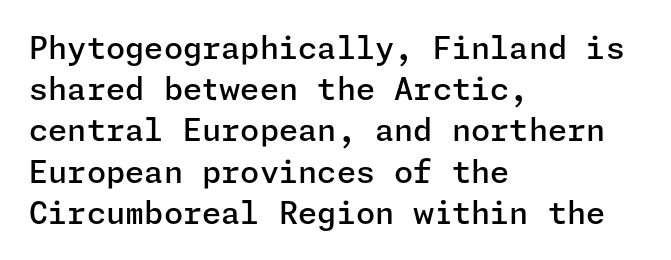
{"serif": "no", "italic": "no", "bold": "semi", "weight": "semibold", "width": "normal", "stroke_contrast": "low", "x_height": "medium", "underline": "no", "align": "left", "line_spacing": "normal", "line_spacing_ratio": 1.33, "letter_spacing": "normal", "letter_spacing_em": 0.0, "glyph_px": 31}
